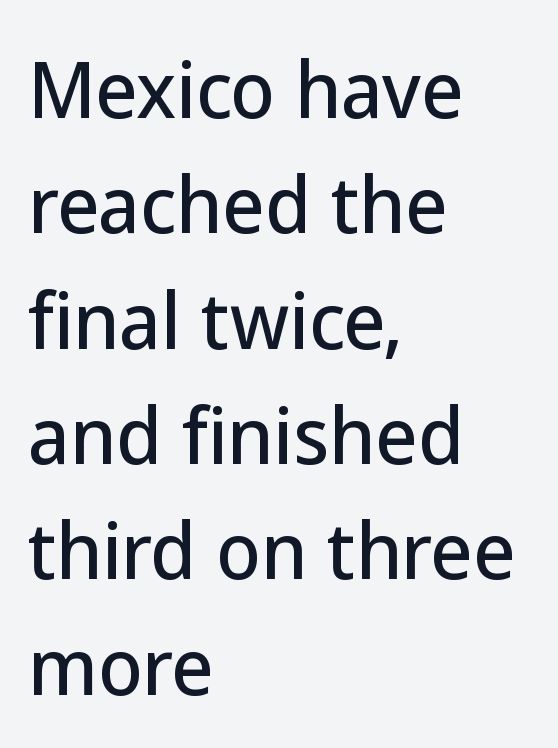
The image shows 73 px sans-serif type, upright; set left-aligned, normal line spacing (1.58x), normal letter spacing, not underlined; low stroke contrast and a medium x-height.
